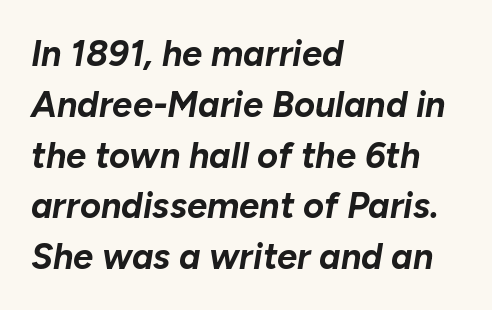
Q: Is the text bold? A: Yes.
Q: Is the text italic (slanted)? A: Yes, it leans right by about 10 degrees.
Q: Is the text underlined? A: No.
Q: How is the paragraph aligned? A: Left-aligned.
Q: Is the spacing between letters normal or unusually wide? A: Normal.
Q: Is the spacing between lines tight, normal or loose? A: Normal.
Q: Width (condensed, normal, or wide)? A: Normal.
Q: Stroke contrast? A: Low.
Q: x-height? A: Medium.
Q: Monospaced? A: No.
